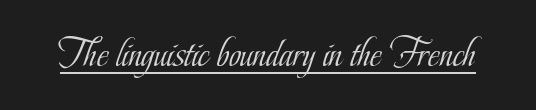
The image shows 41 px light, condensed serif type; set normal letter spacing, underlined; low stroke contrast and a small x-height.
